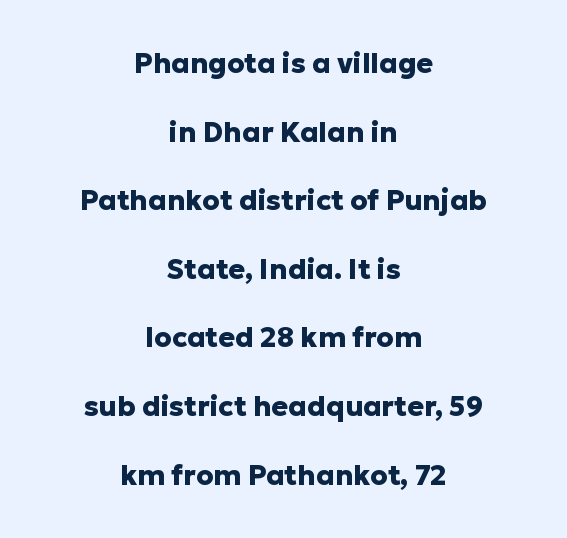
Q: Is the text bold? A: Yes.
Q: Is the text italic (slanted)? A: No, it is upright.
Q: Is the typeface a serif or a sans-serif typeface? A: Sans-serif.
Q: Is the text underlined? A: No.
Q: How is the paragraph aligned? A: Centered.
Q: Is the spacing between letters normal or unusually wide? A: Normal.
Q: Is the spacing between lines tight, normal or loose? A: Loose.
Q: Width (condensed, normal, or wide)? A: Normal.
Q: Stroke contrast? A: Low.
Q: x-height? A: Medium.
Q: Monospaced? A: No.
